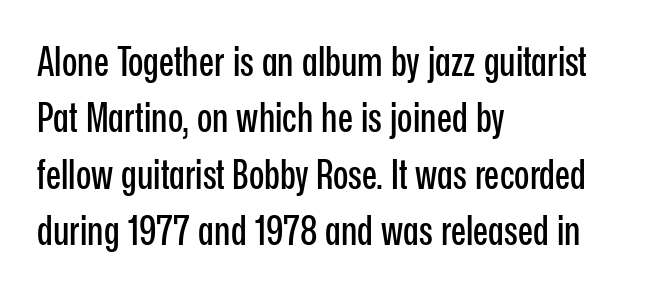
{"serif": "no", "italic": "no", "width": "condensed", "stroke_contrast": "low", "x_height": "medium", "monospaced": "no", "underline": "no", "align": "left", "line_spacing": "normal", "line_spacing_ratio": 1.41, "letter_spacing": "normal", "letter_spacing_em": 0.0, "glyph_px": 40}
